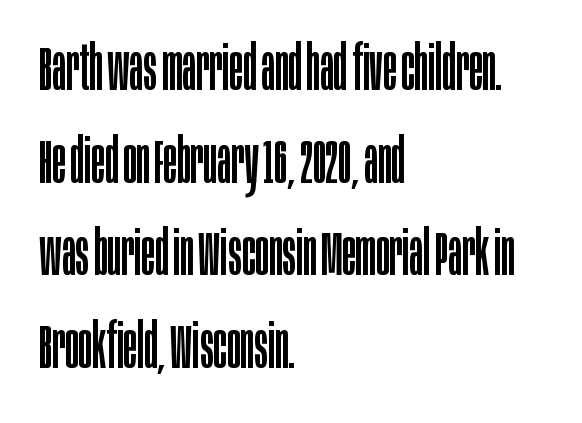
Is this a sans? Yes — the strokes have no serifs. The rows are spaced the way most documents space them. Is this a fixed-width face? No — the glyphs have proportional, varying widths. This is not heavy type; no bold has been used. This is roman type, the default non-slanted kind.
